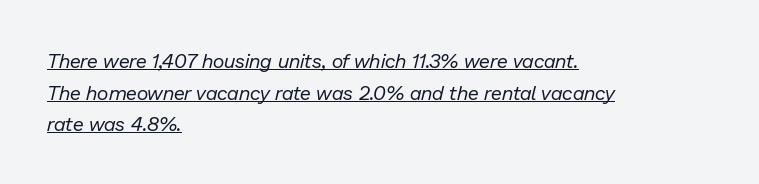
Q: Is the text bold? A: No.
Q: Is the text italic (slanted)? A: Yes, it leans right by about 13 degrees.
Q: Is the text underlined? A: Yes.
Q: How is the paragraph aligned? A: Left-aligned.
Q: Is the spacing between letters normal or unusually wide? A: Normal.
Q: Is the spacing between lines tight, normal or loose? A: Normal.
